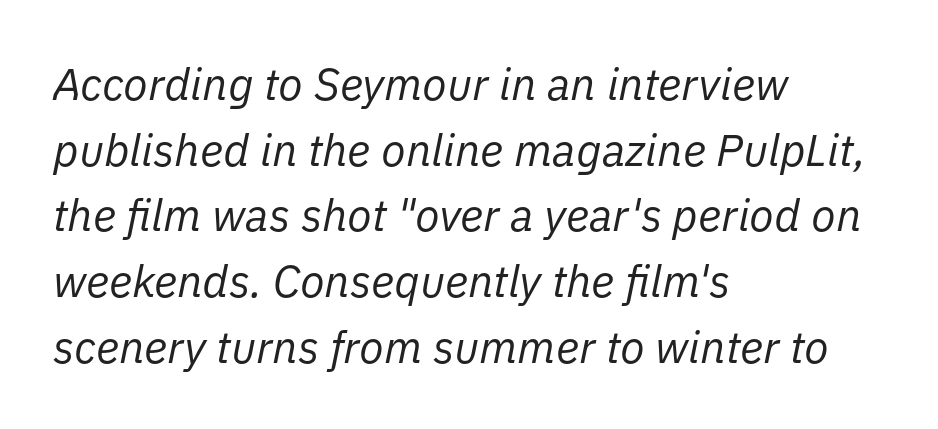
In terms of leading, this rendering sits right in the middle. Spacing between characters is what you'd get straight out of the box. Is the type heavy? It reads as light-to-regular instead. The rendering uses natural spacing where letterforms have individual widths.
